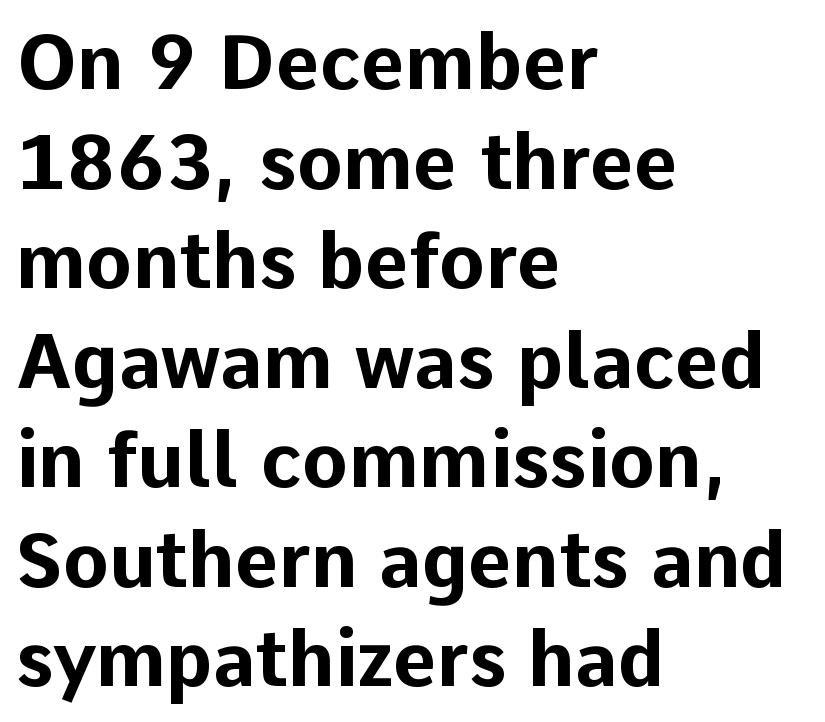
Its strokes are broad and dark, the hallmark of bold type. Notice how the stems are strictly vertical — no italics here. The horizontal fit of the characters is conventional and even. Looks like regular typesetting: each glyph gets only the width it needs.
